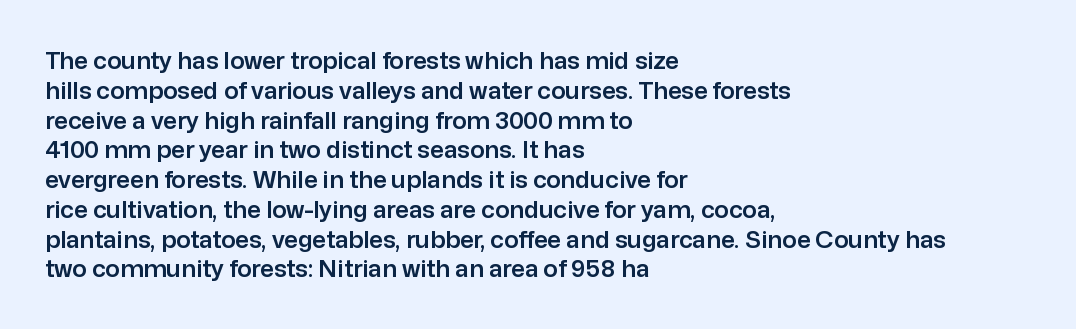
{"italic": "no", "underline": "no", "align": "left", "line_spacing_ratio": 1.24, "letter_spacing": "normal", "letter_spacing_em": 0.0, "glyph_px": 24}
